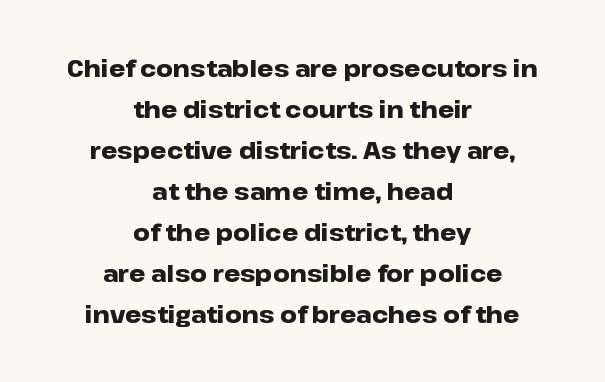
The image shows 23 px bold type, upright; set centered, line spacing 1.78x, normal letter spacing, not underlined.
